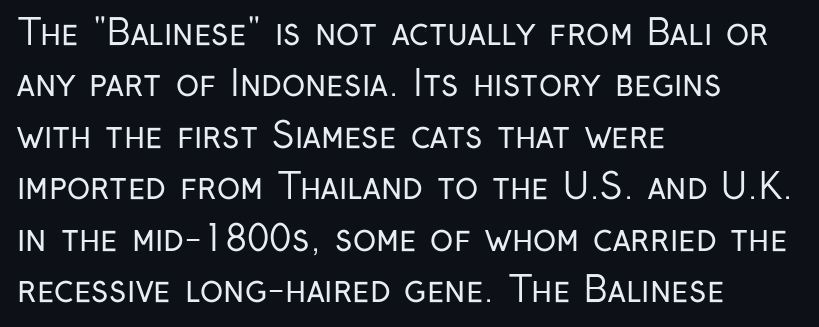
The image shows 35 px regular-weight, condensed sans-serif type, upright; set left-aligned, normal line spacing (1.47x), normal letter spacing, not underlined; low stroke contrast and a medium x-height.
